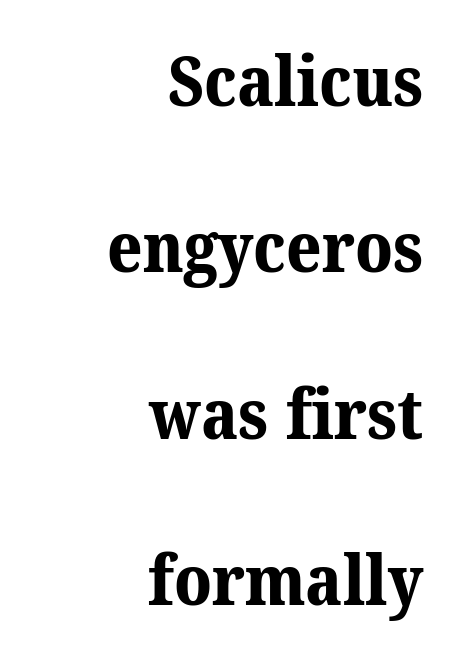
Q: Is the text bold? A: Yes.
Q: Is the typeface a serif or a sans-serif typeface? A: Serif.
Q: Is the text underlined? A: No.
Q: How is the paragraph aligned? A: Right-aligned.
Q: Is the spacing between letters normal or unusually wide? A: Normal.
Q: Is the spacing between lines tight, normal or loose? A: Loose.
Q: Width (condensed, normal, or wide)? A: Normal.
Q: Stroke contrast? A: Medium.
Q: x-height? A: Medium.
Q: Monospaced? A: No.
